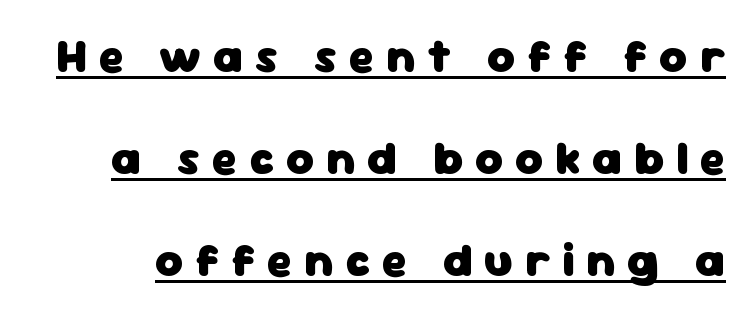
The letters stand straight up with perfectly vertical stems. This sample uses a sans-serif face. Varying glyph widths throughout — classic text-font behaviour. Caption: expanded tracking, letters set apart.
